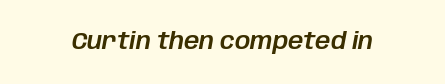
In terms of letterspacing, this is plain default setting. No word sits above an underline. The typography opts for an oblique posture over an upright one.
